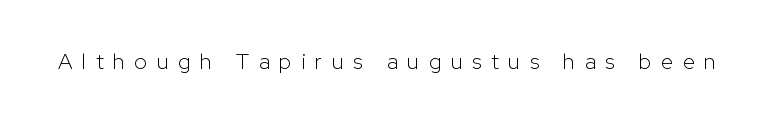
Caption: face not bold, strokes unweighted. Every character sits straight up, as roman type does. Letter spacing: wide. Nobody drew a line under any word here.
